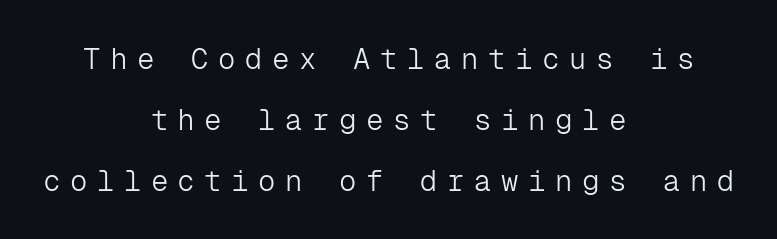
The image shows 29 px light sans-serif type, upright, monospaced; set centered, loose line spacing (2.1x), unusually wide letter spacing (+0.33 em), not underlined; low stroke contrast and a medium x-height.
